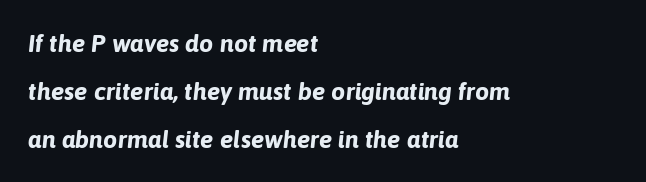
If you measured baseline to baseline, you'd find a long distance. The compositor pushed each line to the left boundary. Lines of text with bare space underneath. This sample uses plain, unmodified letter spacing. An italicized treatment has been applied to the whole sample. Thick stems and heavy bowls — unmistakably bold.
